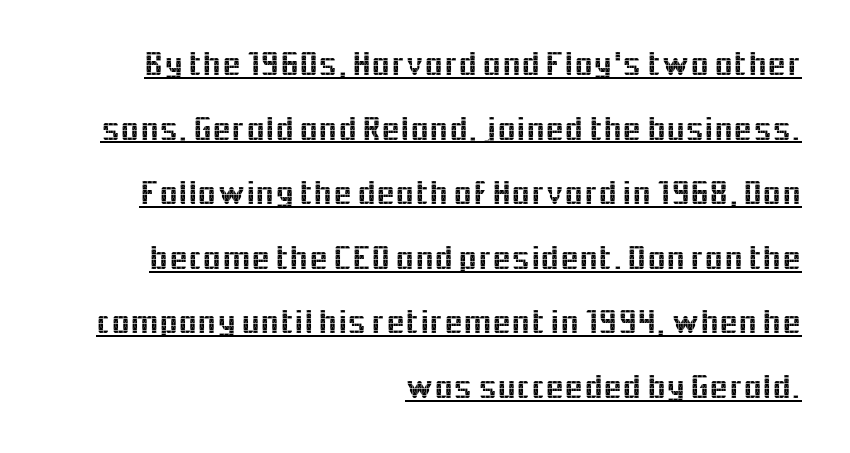
The image shows 34 px sans-serif type, upright; set right-aligned, loose line spacing (1.9x), normal letter spacing, underlined; a medium x-height.
